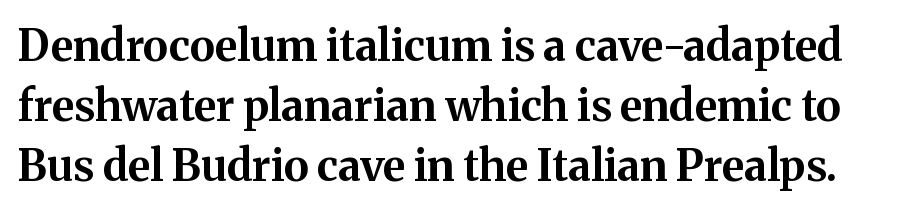
The image shows 43 px bold serif type, upright; set normal line spacing (1.4x), normal letter spacing, not underlined; medium stroke contrast and a medium x-height.
